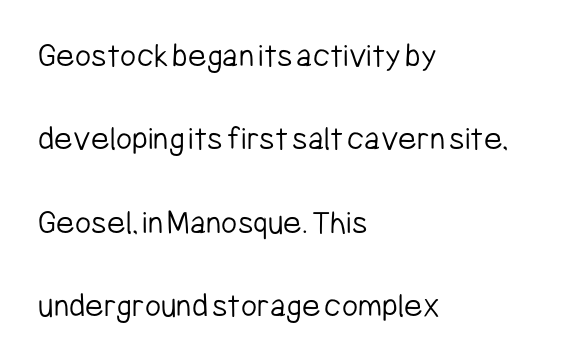
Q: Is the text bold? A: No.
Q: Is the text italic (slanted)? A: No, it is upright.
Q: Is the typeface a serif or a sans-serif typeface? A: Sans-serif.
Q: Is the text underlined? A: No.
Q: How is the paragraph aligned? A: Left-aligned.
Q: Is the spacing between letters normal or unusually wide? A: Normal.
Q: Is the spacing between lines tight, normal or loose? A: Loose.
Q: Width (condensed, normal, or wide)? A: Condensed.
Q: Stroke contrast? A: Low.
Q: x-height? A: Medium.
Q: Monospaced? A: No.
